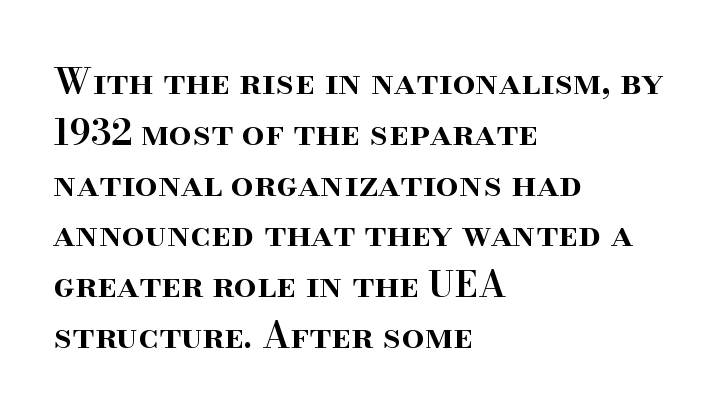
{"serif": "yes", "italic": "no", "bold": "semi", "weight": "semibold", "width": "normal", "stroke_contrast": "high", "x_height": "small", "monospaced": "no", "underline": "no", "align": "left", "line_spacing": "normal", "line_spacing_ratio": 1.41, "letter_spacing": "normal", "letter_spacing_em": 0.0, "glyph_px": 36}
